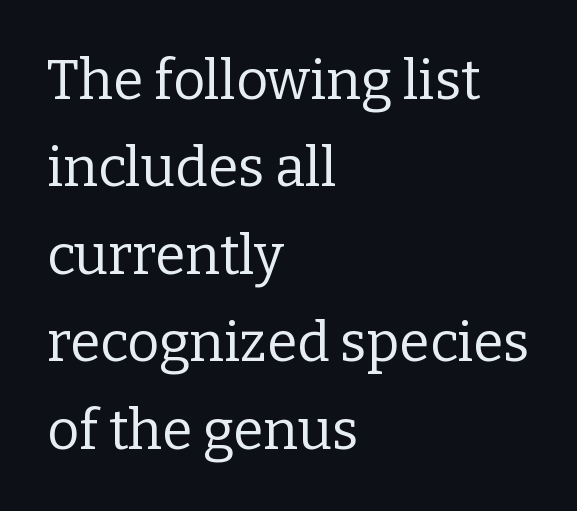
Do the letters lean? They stand straight. These lines stack with their left ends in a neat column. The rendering uses natural spacing where letterforms have individual widths. The typesetting does not lean heavy: it is not bold. Plain, unruled lines of type.
